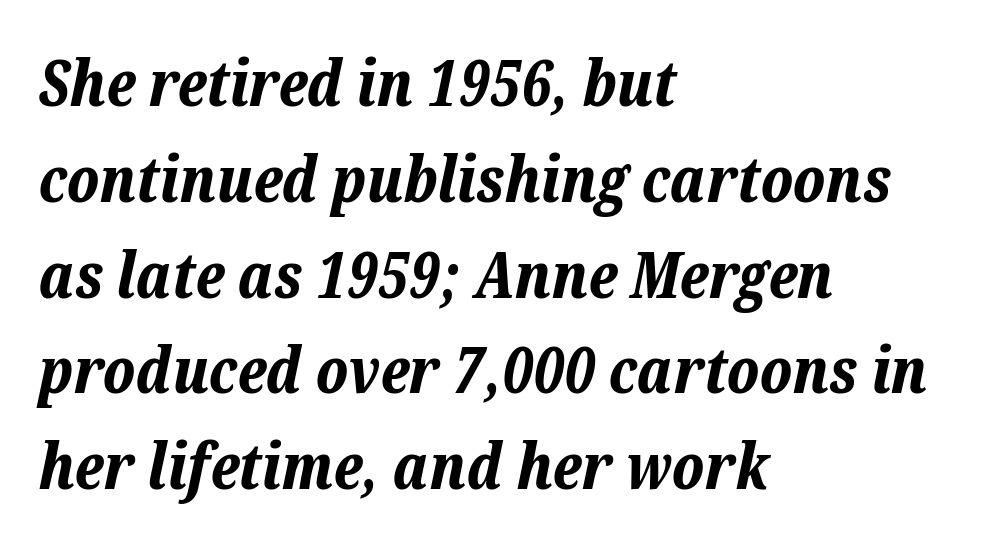
Characters are canted at an angle relative to the baseline's perpendicular. The rendering uses natural spacing where letterforms have individual widths. Line beginnings align vertically; line endings do not. The line texture is even and compact thanks to regular tracking. Decoration check: the copy has no underline. Bold? Absolutely — the strokes are thick and heavy.
